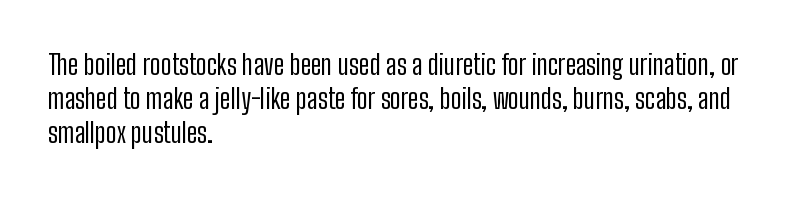
The image shows 27 px text type, upright; set left-aligned, normal line spacing (1.26x), normal letter spacing, not underlined.
